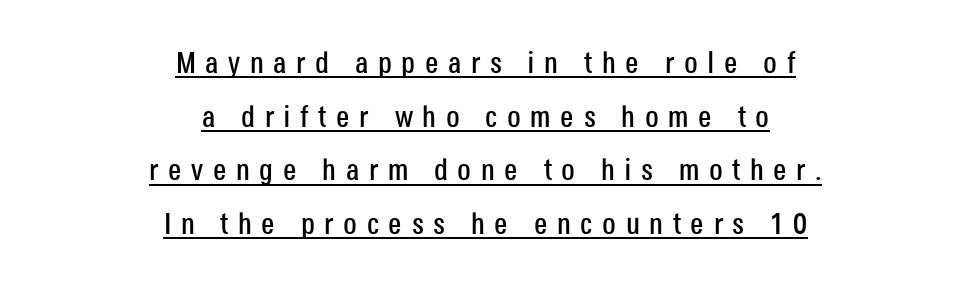
The image shows 30 px condensed sans-serif type, upright; set centered, line spacing 1.79x, unusually wide letter spacing (+0.32 em), underlined; low stroke contrast and a large x-height.
